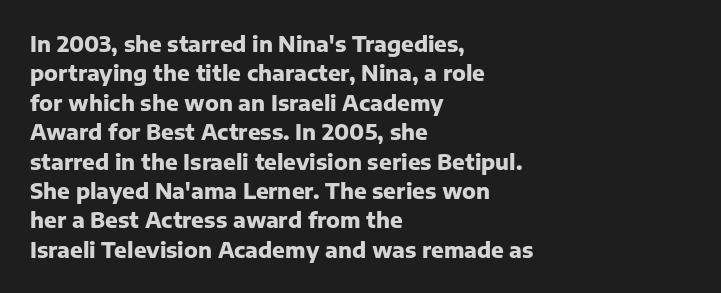
The image shows 21 px bold type, upright; set left-aligned, normal line spacing (1.4x), normal letter spacing, not underlined.
